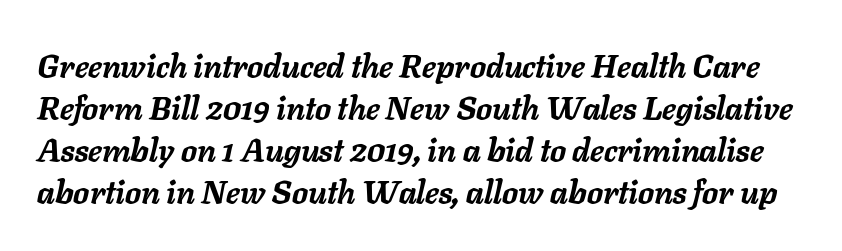
{"italic": "yes", "lean": "right", "slant_degrees": 11, "bold": "yes", "weight": "semibold", "width": "normal", "stroke_contrast": "low", "x_height": "medium", "monospaced": "no", "underline": "no", "line_spacing": "normal", "line_spacing_ratio": 1.31, "letter_spacing": "normal", "letter_spacing_em": 0.0, "glyph_px": 32}
